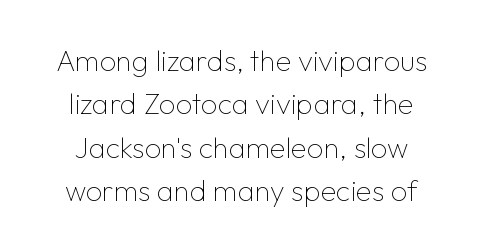
{"serif": "no", "italic": "no", "bold": "no", "weight": "thin", "width": "normal", "stroke_contrast": "low", "x_height": "medium", "monospaced": "no", "underline": "no", "line_spacing": "normal", "line_spacing_ratio": 1.5, "letter_spacing": "normal", "letter_spacing_em": 0.0, "glyph_px": 29}
